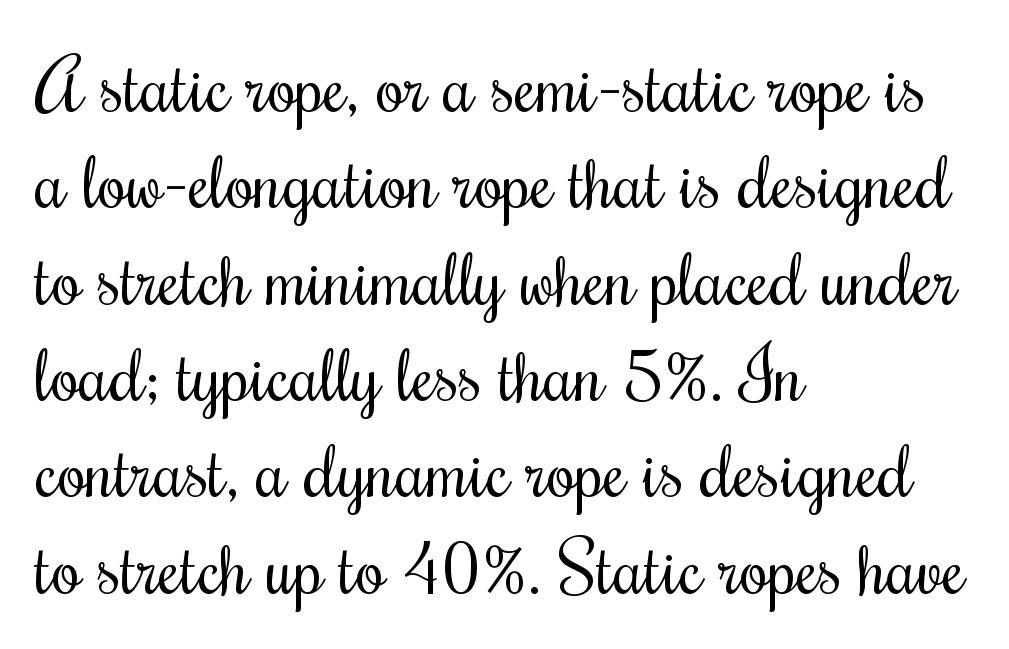
Q: Is the text bold? A: No.
Q: Is the text italic (slanted)? A: Yes.
Q: Is the text underlined? A: No.
Q: How is the paragraph aligned? A: Left-aligned.
Q: Is the spacing between letters normal or unusually wide? A: Normal.
Q: Is the spacing between lines tight, normal or loose? A: Normal.
Q: Width (condensed, normal, or wide)? A: Condensed.
Q: Stroke contrast? A: Medium.
Q: x-height? A: Small.
Q: Monospaced? A: No.
